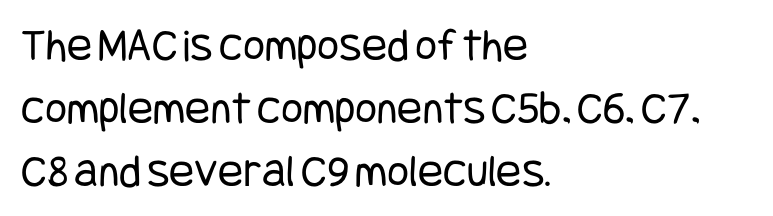
Q: Is the text bold? A: No.
Q: Is the text italic (slanted)? A: No, it is upright.
Q: Is the typeface a serif or a sans-serif typeface? A: Sans-serif.
Q: Is the text underlined? A: No.
Q: How is the paragraph aligned? A: Left-aligned.
Q: Is the spacing between letters normal or unusually wide? A: Normal.
Q: Is the spacing between lines tight, normal or loose? A: Normal.
Q: Width (condensed, normal, or wide)? A: Condensed.
Q: Stroke contrast? A: Low.
Q: x-height? A: Large.
